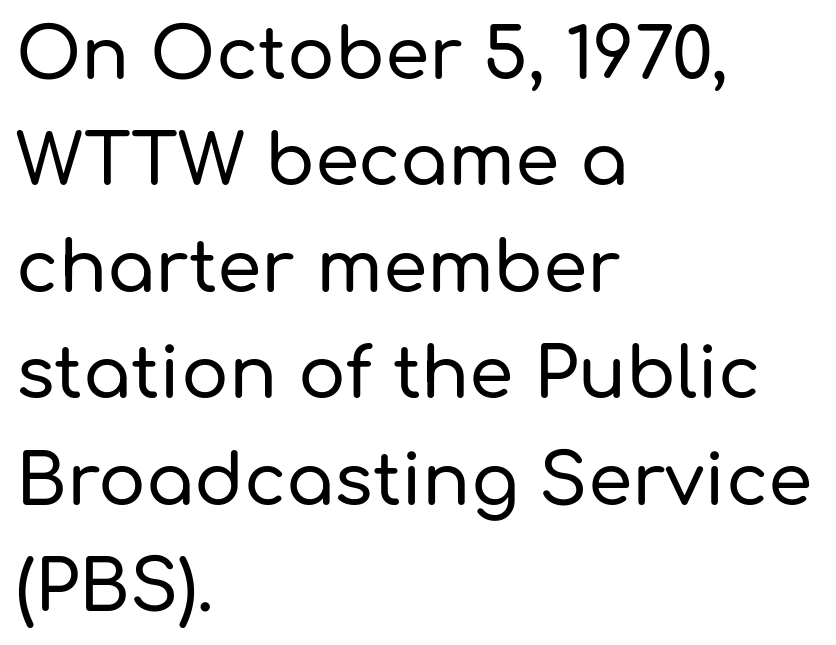
Q: Is the text italic (slanted)? A: No, it is upright.
Q: Is the typeface a serif or a sans-serif typeface? A: Sans-serif.
Q: Is the text underlined? A: No.
Q: How is the paragraph aligned? A: Left-aligned.
Q: Is the spacing between letters normal or unusually wide? A: Normal.
Q: Is the spacing between lines tight, normal or loose? A: Normal.
Q: Width (condensed, normal, or wide)? A: Normal.
Q: Stroke contrast? A: Low.
Q: x-height? A: Medium.
Q: Monospaced? A: No.
